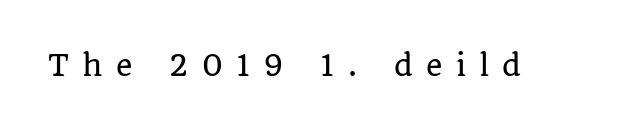
Q: Is the text italic (slanted)? A: No, it is upright.
Q: Is the typeface a serif or a sans-serif typeface? A: Serif.
Q: Is the text underlined? A: No.
Q: Is the spacing between letters normal or unusually wide? A: Unusually wide.
Q: Width (condensed, normal, or wide)? A: Normal.
Q: Stroke contrast? A: Low.
Q: x-height? A: Large.
Q: Monospaced? A: No.
